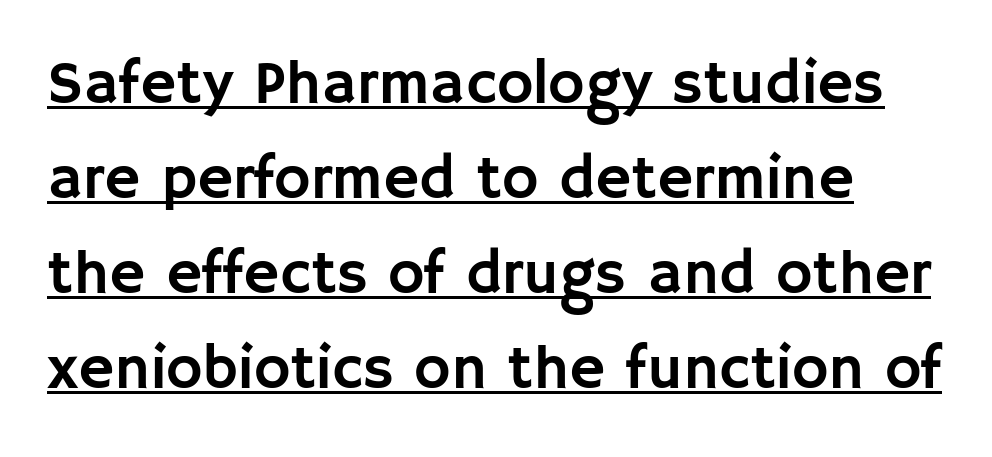
{"serif": "no", "italic": "no", "width": "normal", "stroke_contrast": "low", "x_height": "large", "monospaced": "no", "underline": "yes", "align": "left", "line_spacing": "normal", "line_spacing_ratio": 1.53, "letter_spacing": "normal", "letter_spacing_em": 0.0, "glyph_px": 62}
